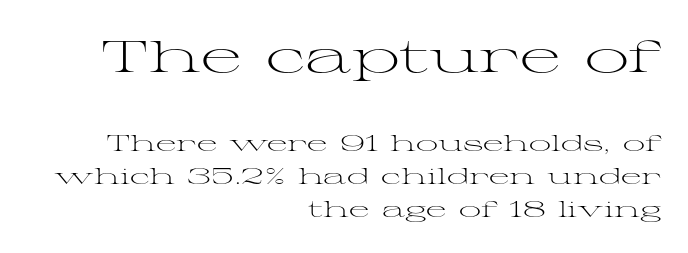
Is the stroke heavy? The answer is a plain regular-or-lighter. Compared with typical paragraphs, the rows here are spaced about the same. Typographically, this falls in the serif category. Where is the straight margin? On the right. No italicization has been applied; the sample stays upright. The letters in the upper block stand taller than those in the block below.
